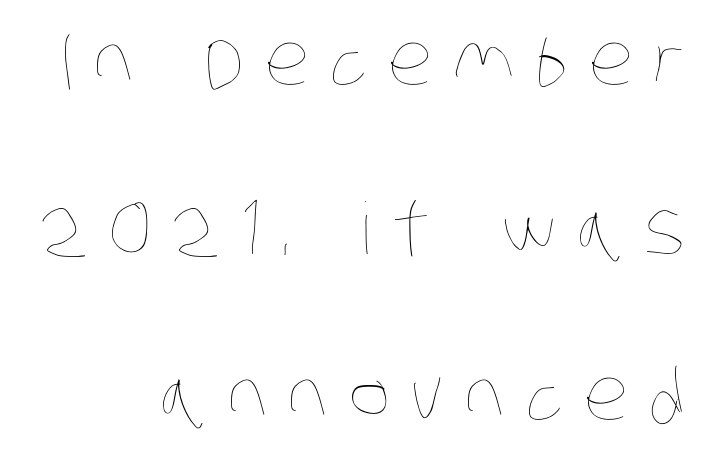
{"bold": "no", "weight": "thin", "width": "condensed", "stroke_contrast": "low", "x_height": "large", "monospaced": "no", "underline": "no", "line_spacing": "loose", "line_spacing_ratio": 2.36, "letter_spacing": "wide", "letter_spacing_em": 0.29, "glyph_px": 71}
